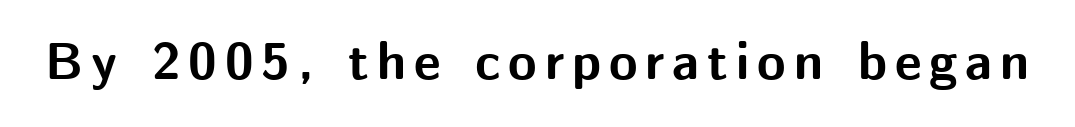
The image shows 52 px bold sans-serif type, upright; set not underlined; medium stroke contrast and a medium x-height.
